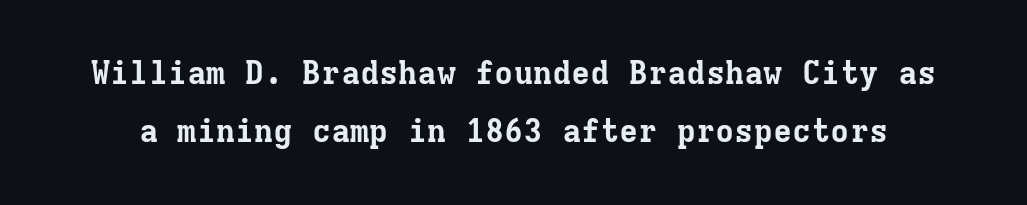
The image shows 32 px bold serif type, upright, monospaced; set line spacing 1.8x, normal letter spacing, not underlined; low stroke contrast and a medium x-height.
